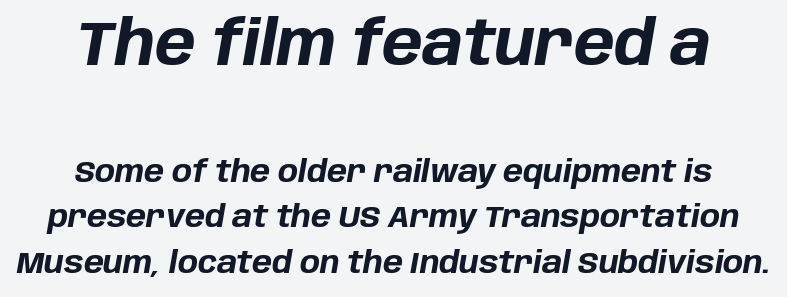
The image shows 61 px bold type, italic (leaning right); set centered, normal line spacing (1.52x), normal letter spacing, not underlined; the first (top) block is 2.03x larger; low stroke contrast and a large x-height.
